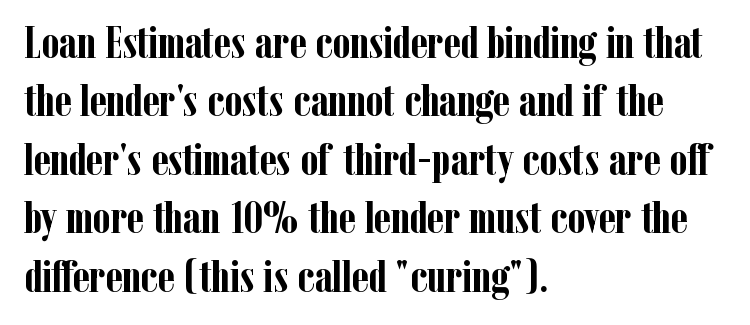
Q: Is the text bold? A: Yes.
Q: Is the text italic (slanted)? A: No, it is upright.
Q: Is the typeface a serif or a sans-serif typeface? A: Serif.
Q: Is the text underlined? A: No.
Q: How is the paragraph aligned? A: Left-aligned.
Q: Is the spacing between letters normal or unusually wide? A: Normal.
Q: Is the spacing between lines tight, normal or loose? A: Normal.
Q: Width (condensed, normal, or wide)? A: Condensed.
Q: Stroke contrast? A: Low.
Q: x-height? A: Medium.
Q: Monospaced? A: No.
